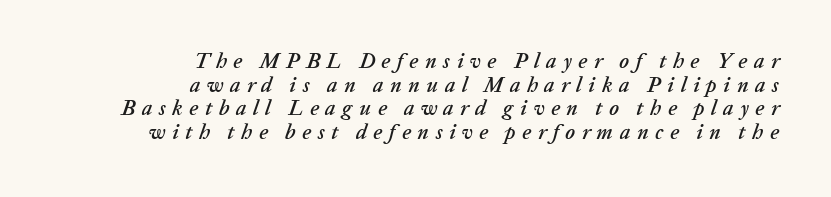
{"italic": "yes", "lean": "right", "slant_degrees": 20, "underline": "no", "align": "right", "line_spacing": "tight", "line_spacing_ratio": 1.12, "letter_spacing": "wide", "letter_spacing_em": 0.31, "glyph_px": 21}
